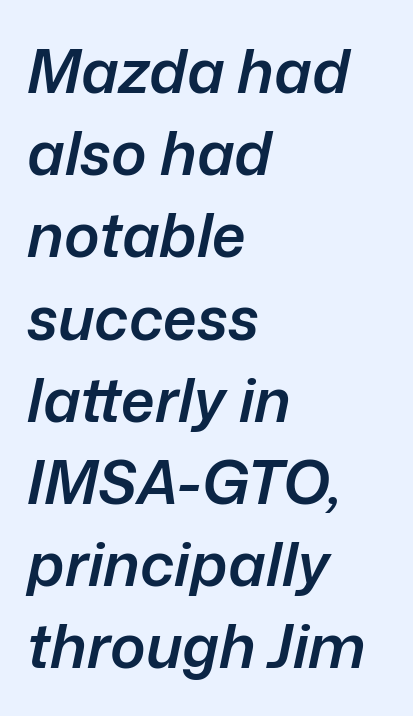
Each letter keeps its own natural width here, so spacing adapts to shape. It's the slanting kind of type. This is the in-between weight designers call semibold or demi. Is the block centered? No — it sits flush against the left margin. A normal amount of white space separates one row of letters from the next.
